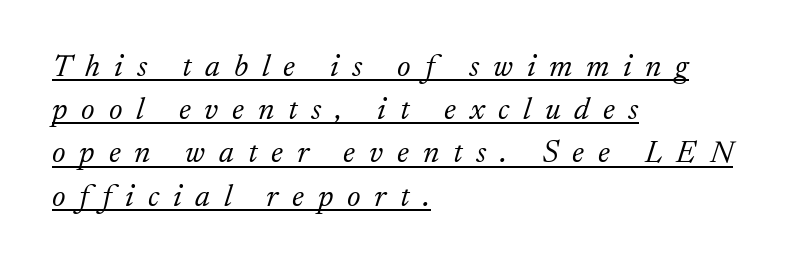
{"serif": "yes", "italic": "yes", "lean": "right", "slant_degrees": 17, "bold": "no", "weight": "light", "width": "normal", "stroke_contrast": "low", "x_height": "small", "monospaced": "no", "underline": "yes", "align": "left", "line_spacing": "normal", "line_spacing_ratio": 1.35, "letter_spacing": "wide", "letter_spacing_em": 0.43, "glyph_px": 32}
